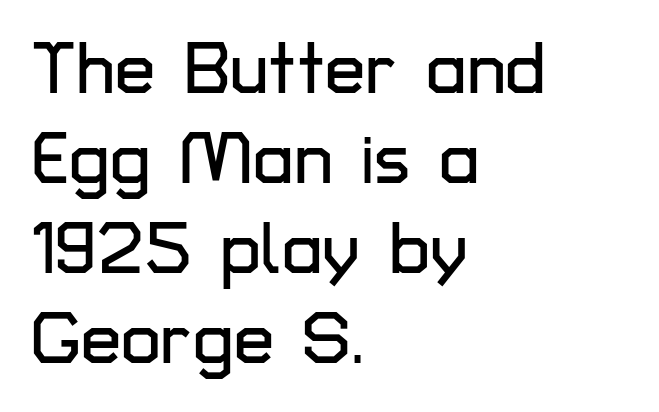
The image shows 72 px sans-serif type, upright; set left-aligned, normal line spacing (1.25x), normal letter spacing, not underlined; low stroke contrast and a medium x-height.
